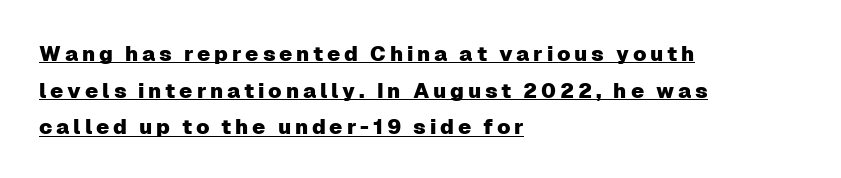
{"italic": "no", "underline": "yes", "align": "left", "line_spacing_ratio": 1.75, "glyph_px": 21}
